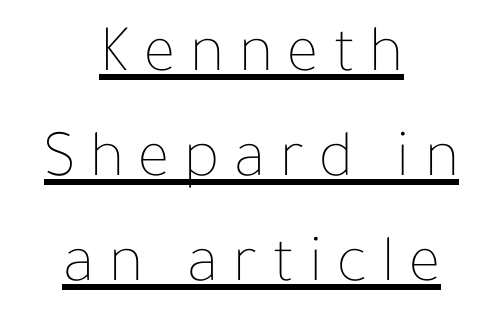
The image shows 67 px thin type, upright; set centered, normal line spacing (1.57x), unusually wide letter spacing (+0.22 em), underlined; low stroke contrast and a medium x-height.
